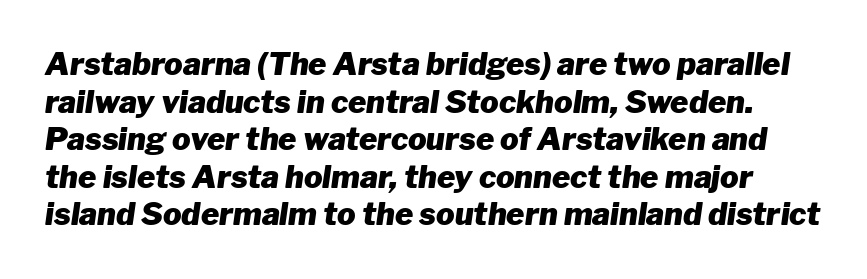
{"italic": "yes", "lean": "right", "slant_degrees": 8, "bold": "yes", "weight": "heavy", "width": "normal", "stroke_contrast": "low", "x_height": "medium", "monospaced": "no", "underline": "no", "line_spacing_ratio": 1.21, "letter_spacing": "normal", "letter_spacing_em": 0.0, "glyph_px": 31}
